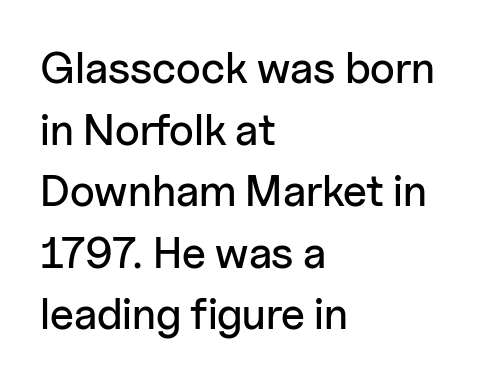
{"serif": "no", "italic": "no", "width": "normal", "stroke_contrast": "low", "x_height": "medium", "monospaced": "no", "underline": "no", "align": "left", "line_spacing": "normal", "line_spacing_ratio": 1.4, "letter_spacing": "normal", "letter_spacing_em": 0.0, "glyph_px": 44}
